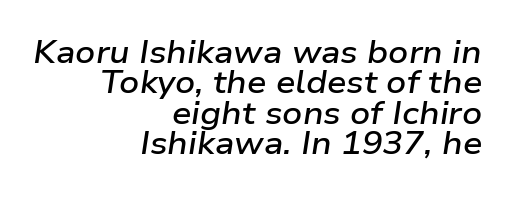
Think of a printed novel: that variable character pitch is what you see here. Compared with an ordinary text face, these strokes are moderately heavier — a semibold. Vertical spacing — tight. You can tell it's italic because the verticals aren't actually vertical. These lines stack with their right ends in a neat column. The horizontal fit of the characters is conventional and even.
